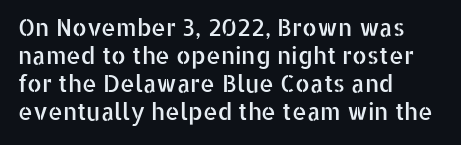
The image shows 23 px text type, upright; set left-aligned, line spacing 1.22x, normal letter spacing, not underlined.
